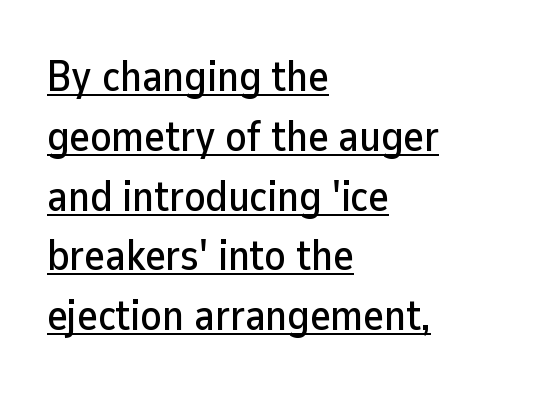
Q: Is the text italic (slanted)? A: No, it is upright.
Q: Is the typeface a serif or a sans-serif typeface? A: Sans-serif.
Q: Is the text underlined? A: Yes.
Q: How is the paragraph aligned? A: Left-aligned.
Q: Is the spacing between letters normal or unusually wide? A: Normal.
Q: Is the spacing between lines tight, normal or loose? A: Normal.
Q: Width (condensed, normal, or wide)? A: Normal.
Q: Stroke contrast? A: Low.
Q: x-height? A: Medium.
Q: Monospaced? A: No.
